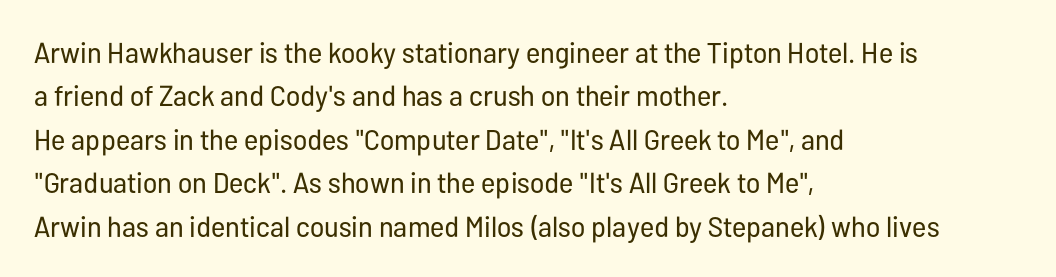
The image shows 29 px regular-weight, condensed sans-serif type, upright; set left-aligned, normal line spacing (1.5x), normal letter spacing, not underlined; low stroke contrast and a medium x-height.
